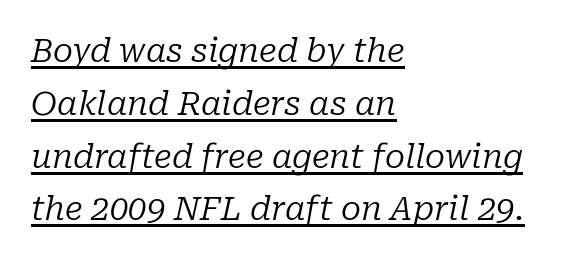
The image shows 33 px regular-weight serif type, italic (leaning right); set left-aligned, normal line spacing (1.6x), normal letter spacing, underlined; low stroke contrast and a medium x-height.
